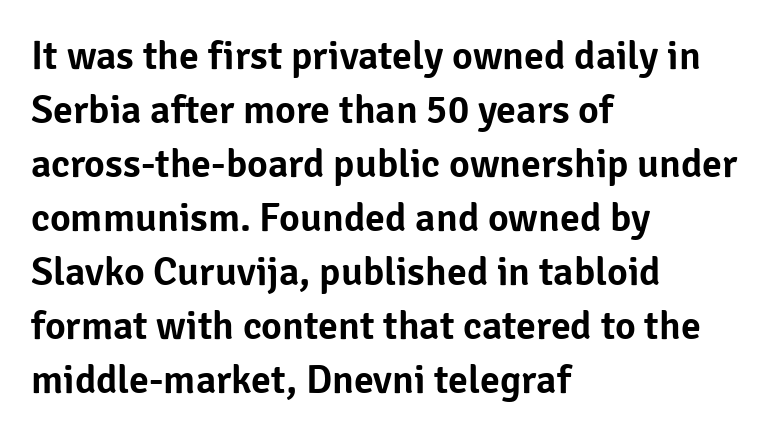
The image shows 40 px sans-serif type, upright; set left-aligned, normal line spacing (1.35x), normal letter spacing, not underlined; low stroke contrast and a medium x-height.
